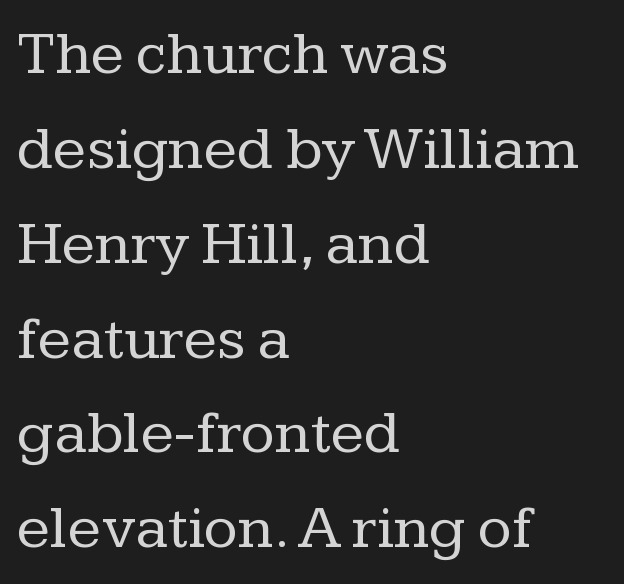
The cut favours lightness, reaching ordinary text weight at its darkest. Varying glyph widths throughout — classic text-font behaviour. Nobody drew a line under any word here. The letters stand straight up with perfectly vertical stems. You could call the tracking neutral — neither tight nor loose. One glance says typical: line gaps are just what's usual.
